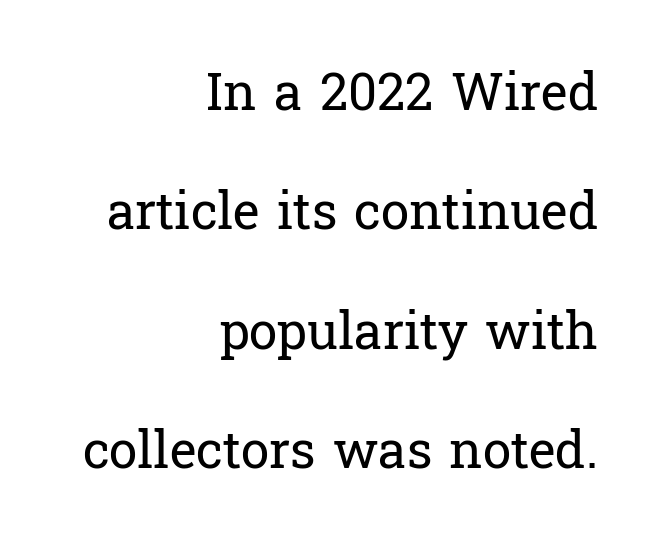
Q: Is the text bold? A: No.
Q: Is the text italic (slanted)? A: No, it is upright.
Q: Is the typeface a serif or a sans-serif typeface? A: Serif.
Q: Is the text underlined? A: No.
Q: How is the paragraph aligned? A: Right-aligned.
Q: Is the spacing between letters normal or unusually wide? A: Normal.
Q: Is the spacing between lines tight, normal or loose? A: Loose.
Q: Width (condensed, normal, or wide)? A: Normal.
Q: Stroke contrast? A: Low.
Q: x-height? A: Medium.
Q: Monospaced? A: No.
